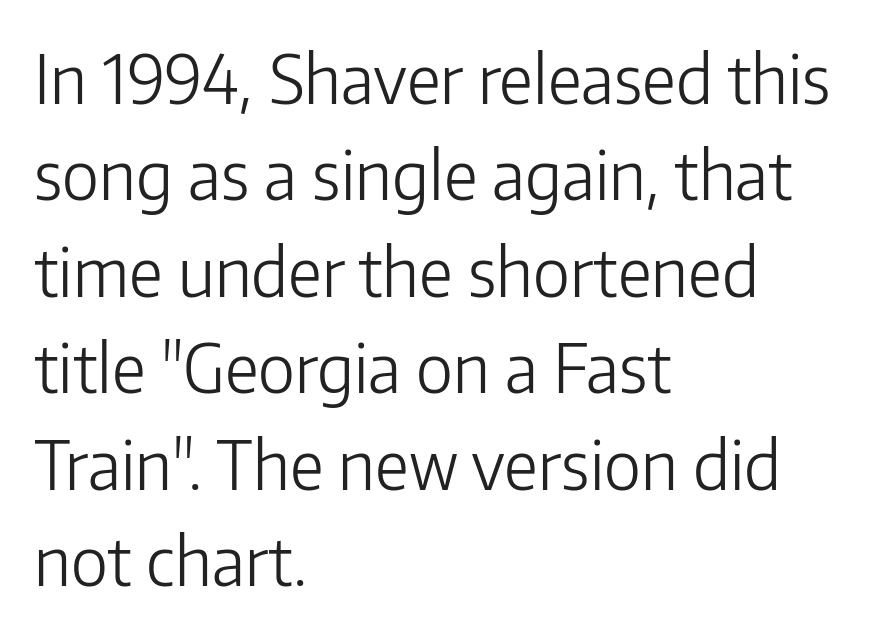
Q: Is the text bold? A: No.
Q: Is the text italic (slanted)? A: No, it is upright.
Q: Is the typeface a serif or a sans-serif typeface? A: Sans-serif.
Q: Is the text underlined? A: No.
Q: How is the paragraph aligned? A: Left-aligned.
Q: Is the spacing between letters normal or unusually wide? A: Normal.
Q: Is the spacing between lines tight, normal or loose? A: Normal.
Q: Width (condensed, normal, or wide)? A: Normal.
Q: Stroke contrast? A: Low.
Q: x-height? A: Medium.
Q: Monospaced? A: No.
